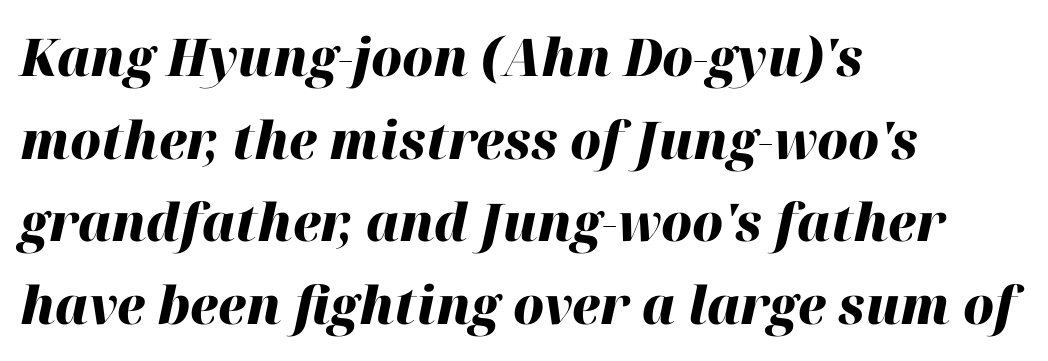
{"italic": "yes", "lean": "right", "slant_degrees": 12, "bold": "yes", "weight": "heavy", "width": "normal", "stroke_contrast": "high", "x_height": "medium", "monospaced": "no", "underline": "no", "align": "left", "line_spacing": "normal", "line_spacing_ratio": 1.59, "letter_spacing": "normal", "letter_spacing_em": 0.0, "glyph_px": 52}
